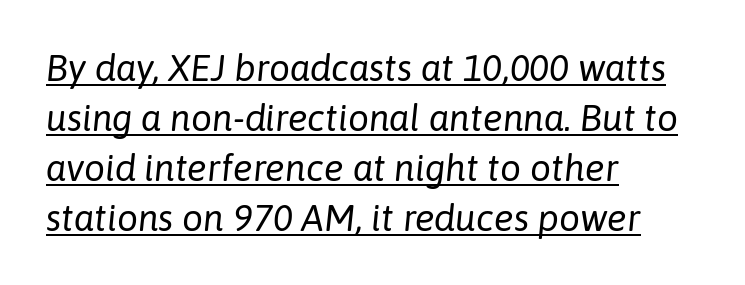
The image shows 37 px regular-weight type, italic (leaning right); set left-aligned, normal line spacing (1.35x), normal letter spacing, underlined; low stroke contrast and a medium x-height.
